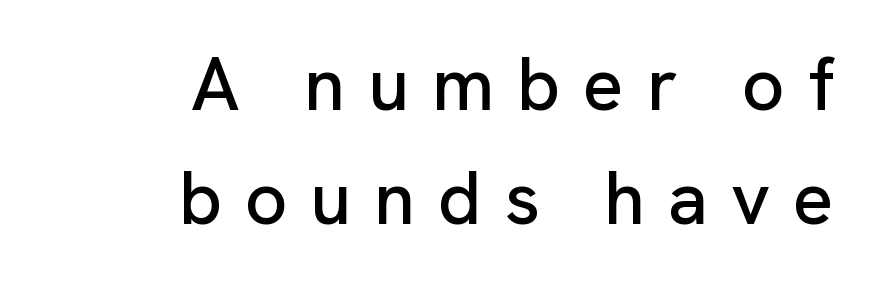
Has an underline been added? It has not. Is this a fixed-width face? No — the glyphs have proportional, varying widths. What's the leading like? Ordinary, nothing unusual. Layout note: lines flush right. The gaps between neighbouring characters are conspicuously large.
